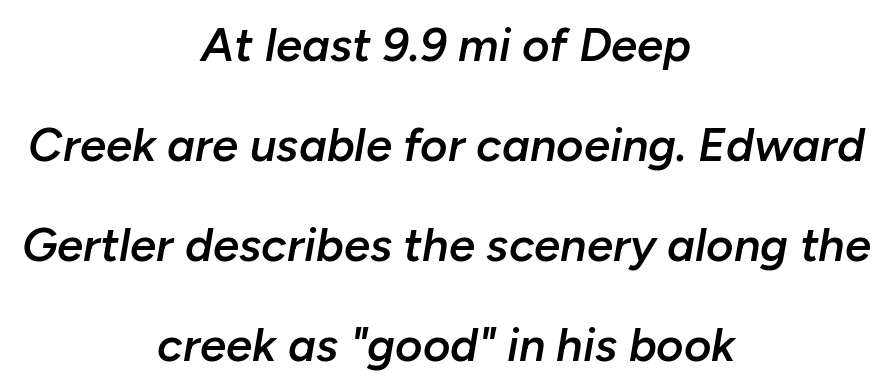
The rendering uses natural spacing where letterforms have individual widths. The strokes are fattened partway — semibold, not bold. This sample uses an oblique cut, with every glyph tilted off the vertical. The designer dialed line spacing up above the default.
